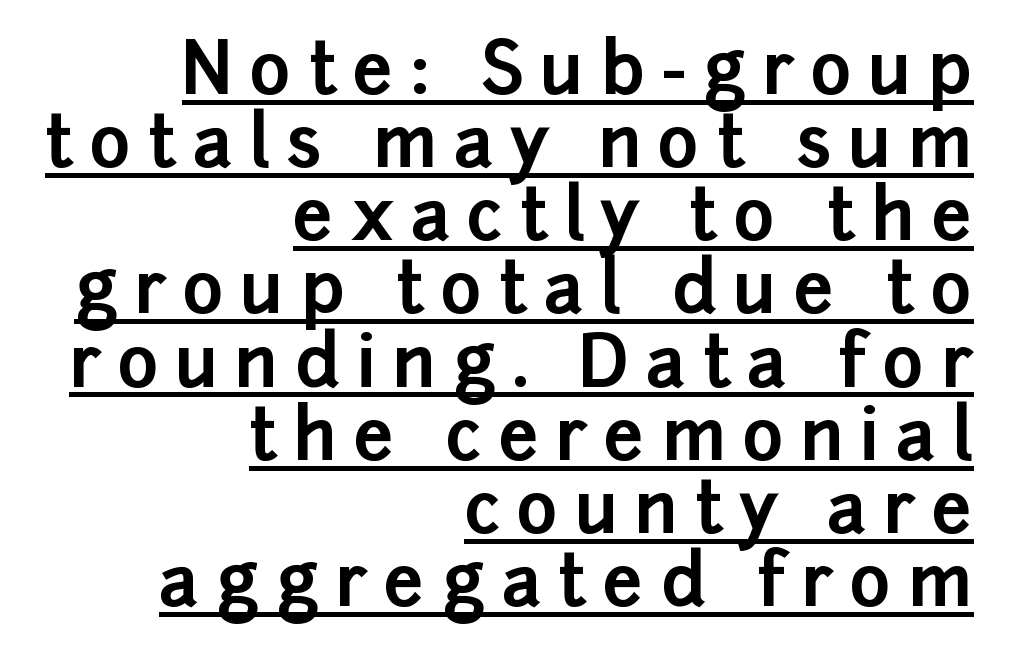
The image shows 71 px bold sans-serif type, upright; set right-aligned, tight line spacing (1.03x), unusually wide letter spacing (+0.23 em), underlined; low stroke contrast and a medium x-height.
